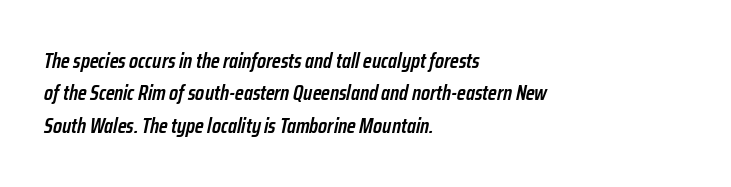
In terms of posture, this sample is oblique. Tracking here is standard; glyphs follow each other at the usual distance. The rendering uses a moderate line-height, typical for paragraphs. Words float on clear page, feet unadorned. Typeset ragged right — the left edge is the straight one. On the weight axis this lands at semibold, roughly 600.
